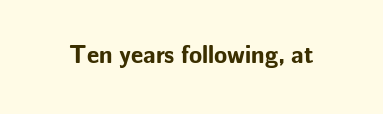
What stands out about the letter spacing? Nothing — it is the standard amount. Upright lettering throughout. Bold? Absolutely — the strokes are thick and heavy. The glyphs are unaccompanied by any horizontal stroke below them.
